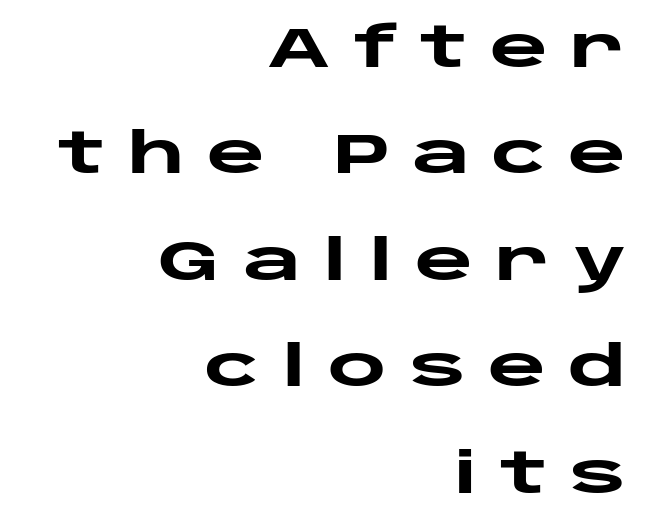
The image shows 56 px heavy, wide sans-serif type, upright; set right-aligned, loose line spacing (1.9x), unusually wide letter spacing (+0.4 em), not underlined; low stroke contrast and a large x-height.
